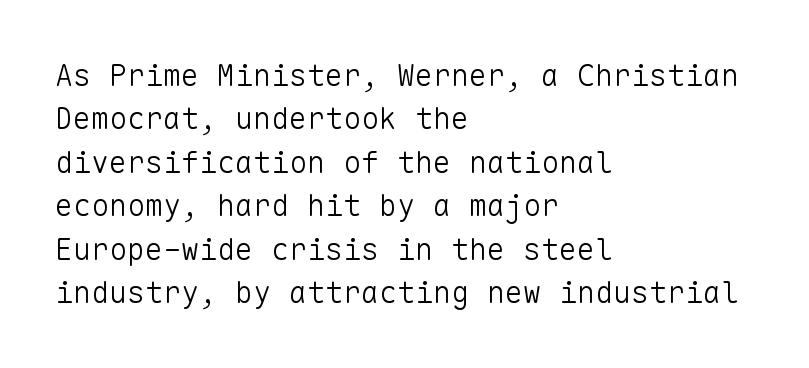
The image shows 30 px light sans-serif type, upright, monospaced; set left-aligned, normal line spacing (1.45x), normal letter spacing, not underlined; low stroke contrast and a medium x-height.
